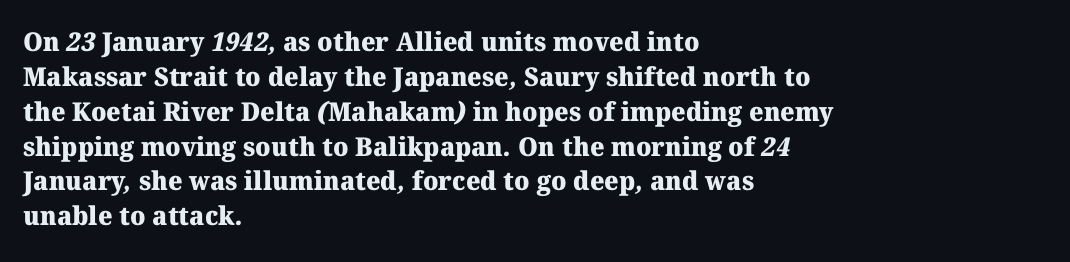
{"bold": "yes", "underline": "no", "align": "left", "line_spacing": "normal", "line_spacing_ratio": 1.34, "letter_spacing": "normal", "letter_spacing_em": 0.0, "glyph_px": 26}
